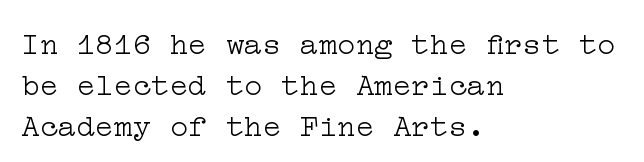
Q: Is the text bold? A: No.
Q: Is the text italic (slanted)? A: No, it is upright.
Q: Is the typeface a serif or a sans-serif typeface? A: Serif.
Q: Is the text underlined? A: No.
Q: How is the paragraph aligned? A: Left-aligned.
Q: Is the spacing between letters normal or unusually wide? A: Normal.
Q: Is the spacing between lines tight, normal or loose? A: Normal.
Q: Width (condensed, normal, or wide)? A: Wide.
Q: Stroke contrast? A: Low.
Q: x-height? A: Medium.
